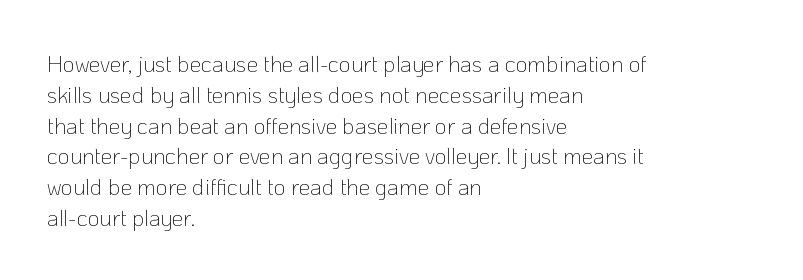
{"italic": "no", "bold": "no", "underline": "no", "align": "left", "line_spacing": "normal", "line_spacing_ratio": 1.34, "letter_spacing": "normal", "letter_spacing_em": 0.0, "glyph_px": 23}
